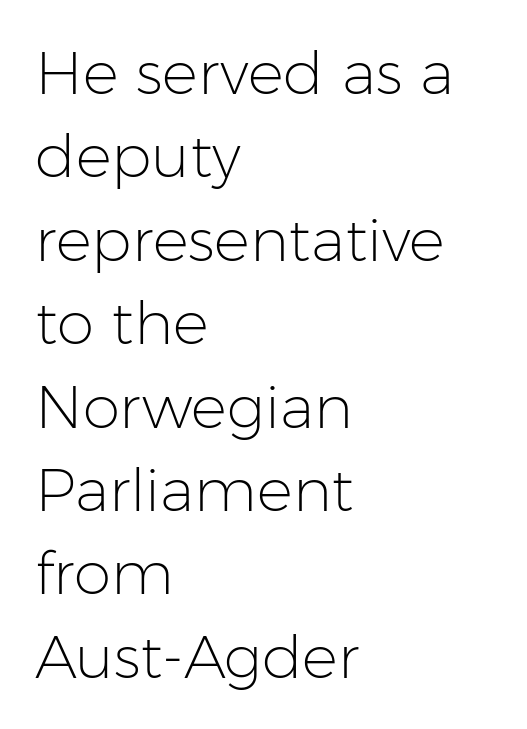
{"serif": "no", "italic": "no", "bold": "no", "weight": "light", "width": "normal", "stroke_contrast": "low", "x_height": "medium", "monospaced": "no", "underline": "no", "align": "left", "line_spacing": "normal", "line_spacing_ratio": 1.39, "letter_spacing": "normal", "letter_spacing_em": 0.0, "glyph_px": 60}
